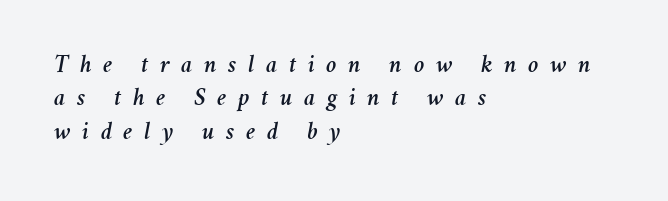
Rule under the text: the space is simply empty. The lines are quadded left. How are the letters spaced? Widely, with obvious added tracking. The vertical gap from one line to the next is medium. Observe the lean: these are italic letterforms.
